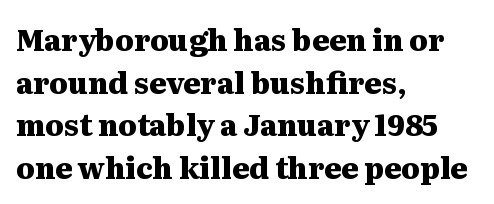
The image shows 29 px heavy, wide serif type, upright; set left-aligned, normal line spacing (1.47x), normal letter spacing, not underlined; medium stroke contrast and a medium x-height.
